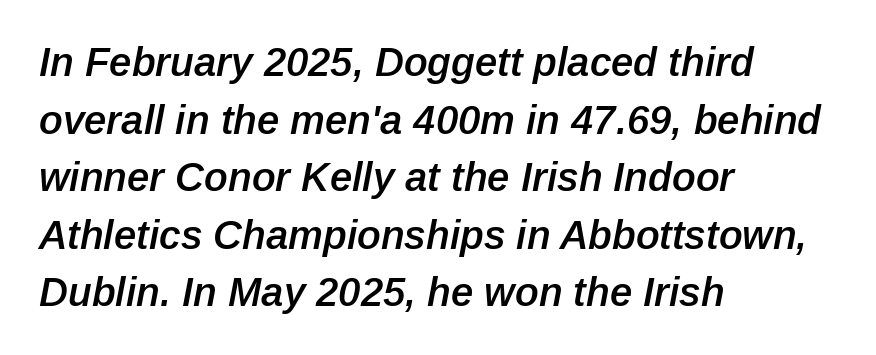
Q: Is the text bold? A: Semi-bold.
Q: Is the text italic (slanted)? A: Yes, it leans right by about 12 degrees.
Q: Is the text underlined? A: No.
Q: How is the paragraph aligned? A: Left-aligned.
Q: Is the spacing between letters normal or unusually wide? A: Normal.
Q: Is the spacing between lines tight, normal or loose? A: Normal.
Q: Width (condensed, normal, or wide)? A: Normal.
Q: Stroke contrast? A: Low.
Q: x-height? A: Medium.
Q: Monospaced? A: No.
